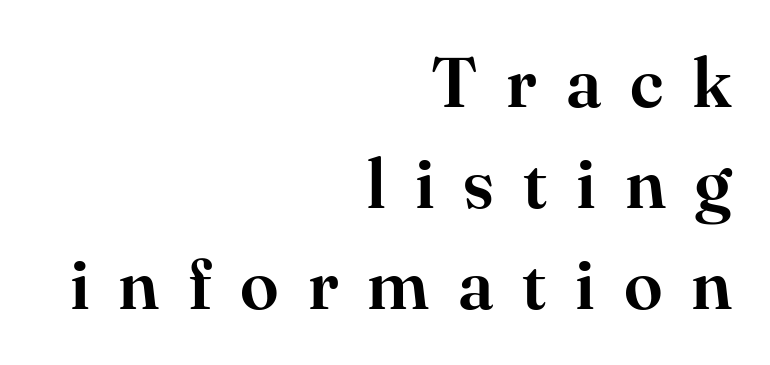
The image shows 70 px serif type, upright; set right-aligned, normal line spacing (1.44x), unusually wide letter spacing (+0.41 em), not underlined; high stroke contrast and a small x-height.
